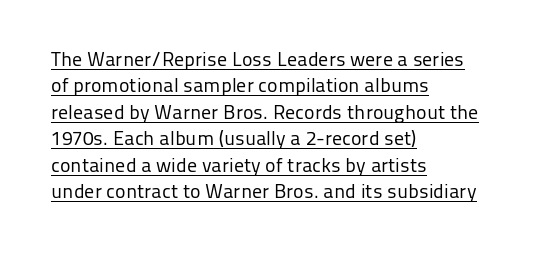
{"italic": "no", "bold": "no", "underline": "yes", "align": "left", "line_spacing": "normal", "line_spacing_ratio": 1.32, "letter_spacing": "normal", "letter_spacing_em": 0.0, "glyph_px": 20}
